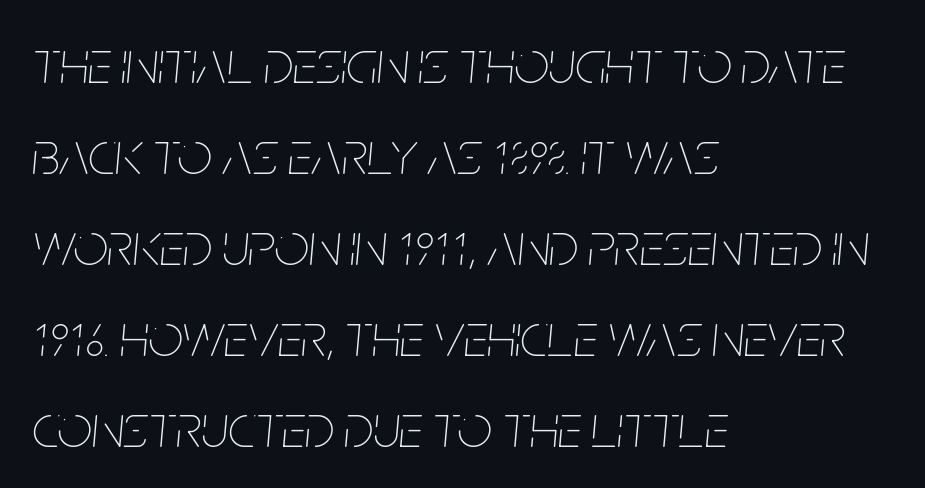
Which margin do the lines hug? The left one — the right edge is uneven. The rendering applies a slant to the glyphs. The passage shown is not underscored anywhere. Summary of weight: not heavy and not bold.
